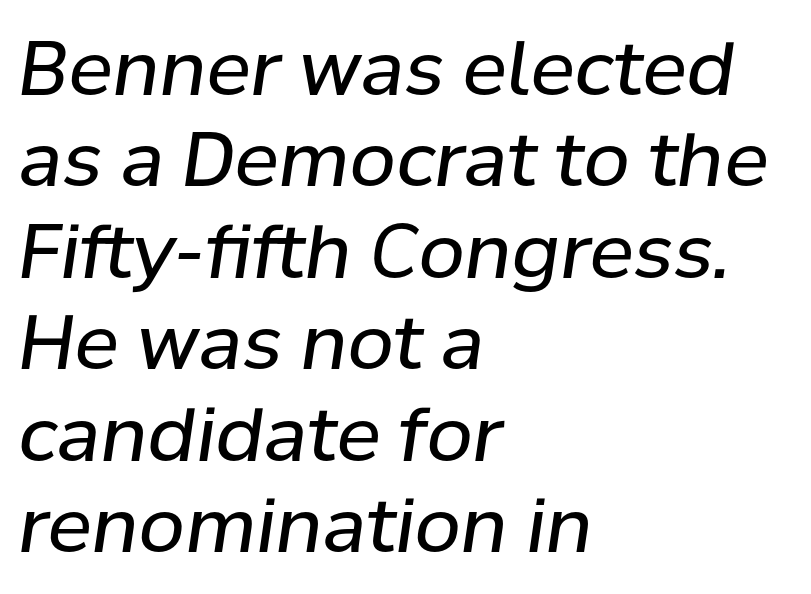
A clean baseline with only descenders dipping below it. Stroke mass is kept to a normal reading level or below. Short note: letters normally spaced. Line beginnings align vertically; line endings do not. The axis of the letterforms is tilted away from vertical.
